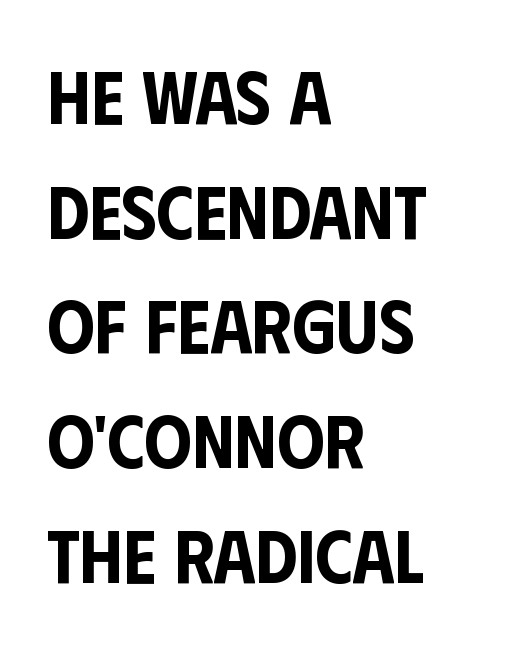
Q: Is the text italic (slanted)? A: No, it is upright.
Q: Is the typeface a serif or a sans-serif typeface? A: Sans-serif.
Q: Is the text underlined? A: No.
Q: How is the paragraph aligned? A: Left-aligned.
Q: Is the spacing between letters normal or unusually wide? A: Normal.
Q: Is the spacing between lines tight, normal or loose? A: Normal.
Q: Width (condensed, normal, or wide)? A: Condensed.
Q: Stroke contrast? A: Low.
Q: x-height? A: Large.
Q: Monospaced? A: No.
